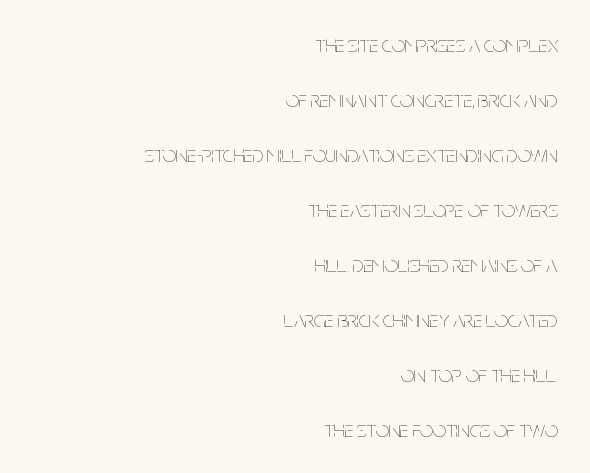
{"italic": "no", "bold": "no", "underline": "no", "align": "right", "line_spacing": "loose", "line_spacing_ratio": 2.39, "letter_spacing": "normal", "letter_spacing_em": 0.0, "glyph_px": 23}
